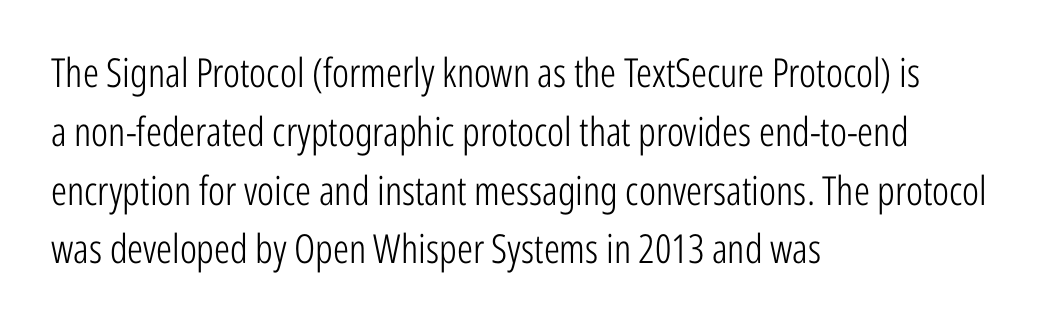
{"serif": "no", "italic": "no", "bold": "no", "weight": "light", "width": "condensed", "stroke_contrast": "low", "x_height": "medium", "monospaced": "no", "underline": "no", "align": "left", "line_spacing": "normal", "line_spacing_ratio": 1.47, "letter_spacing": "normal", "letter_spacing_em": 0.0, "glyph_px": 40}
